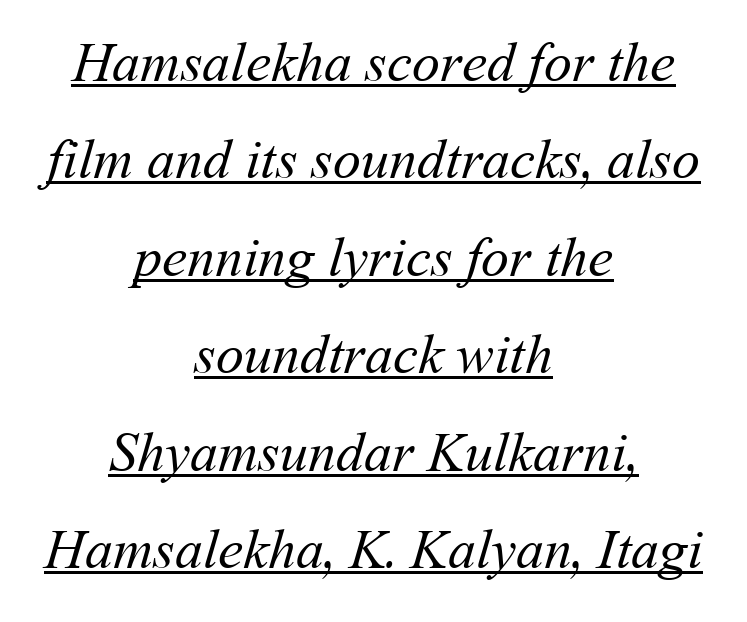
The image shows 56 px regular-weight type; set centered, line spacing 1.74x, normal letter spacing, underlined; medium stroke contrast and a medium x-height.
